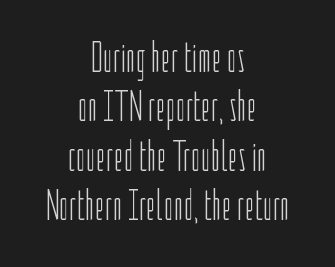
The image shows 43 px light, condensed sans-serif type, upright; set centered, tight line spacing (1.15x), normal letter spacing, not underlined; low stroke contrast and a medium x-height.
